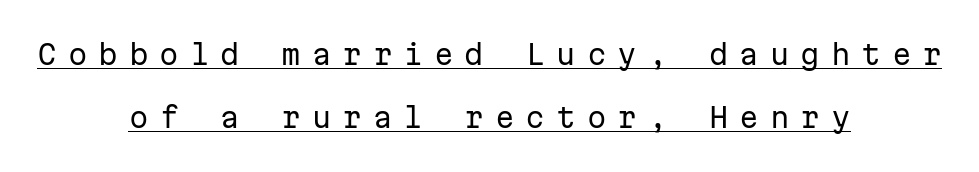
You can tell from the bare stems that sans-serif type was used. These lines were composed using upright roman letters. Glance below the letters and you will spot a drawn line. The designer dialed line spacing up above the default.
